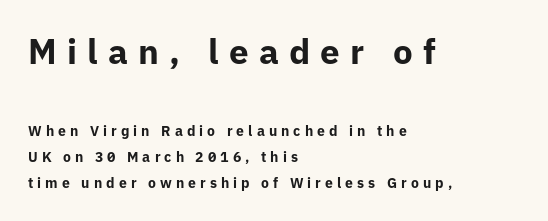
The image shows 35 px bold sans-serif type, upright; set left-aligned, line spacing 1.86x, unusually wide letter spacing (+0.29 em), not underlined; the first (top) block is 2.5x larger; low stroke contrast and a medium x-height.
